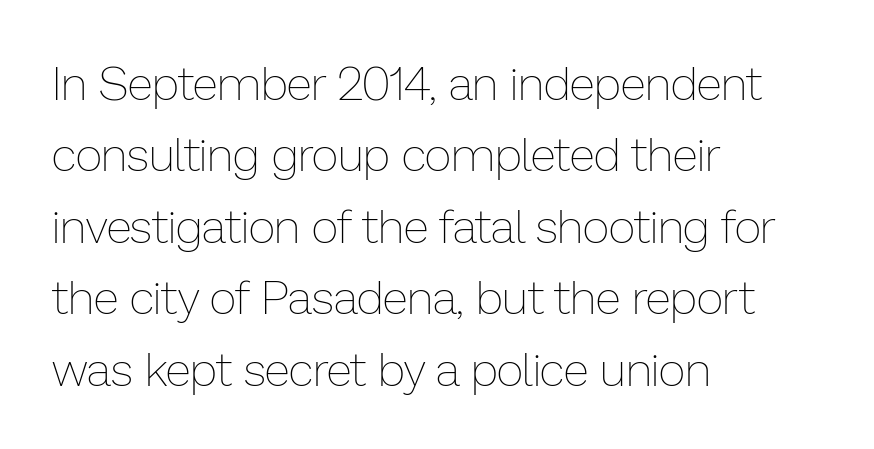
Between one letter and the next there's only the usual sliver of space. Italic: no, the glyphs are upright roman. Does the leading feel generous? No, just average. No heavy texture on the line: the type isn't bold. The zone under the glyphs is completely vacant. Varying glyph widths throughout — classic text-font behaviour.
